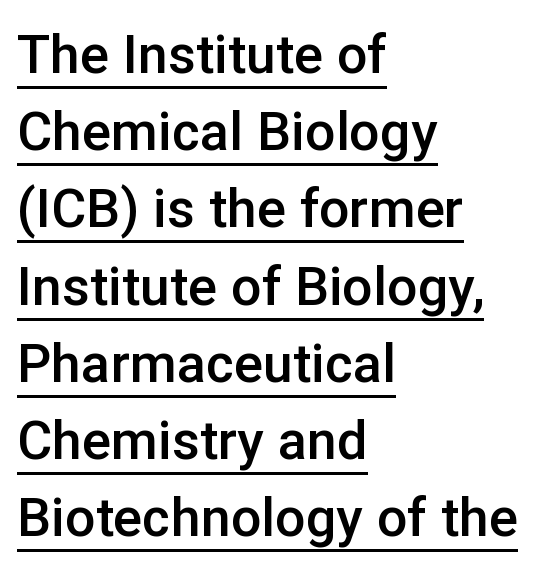
Each glyph is drawn with semibold strokes, heavier than normal yet not fully bold. Tracking here is standard; glyphs follow each other at the usual distance. Varying glyph widths throughout — classic text-font behaviour. Teacher's note: observe the even left margin — that is flush-left alignment. The specimen includes a rule beneath the text block's lines. The face used here is a sans, in the tradition of grotesques and geometrics.
